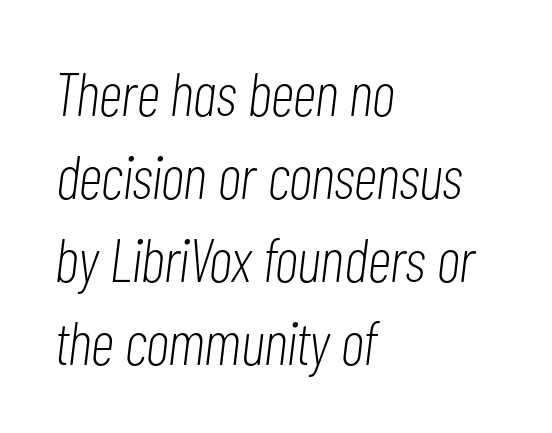
A clean baseline with only descenders dipping below it. Proportional: the letters do not fall into vertical columns. Caption: face not bold, strokes unweighted. A typesetter would call this zero additional tracking. The rendering anchors every line to the left-hand side.
